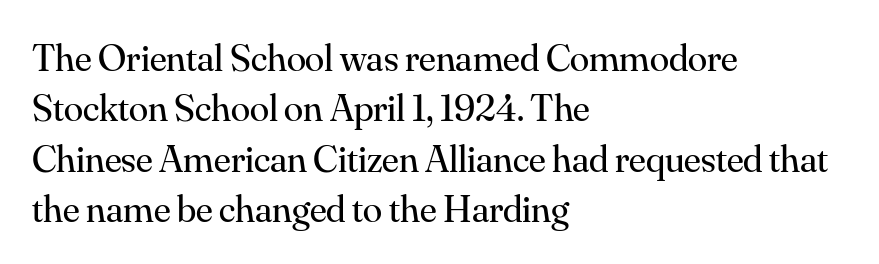
{"serif": "yes", "italic": "no", "bold": "no", "weight": "regular", "width": "normal", "stroke_contrast": "medium", "x_height": "small", "monospaced": "no", "underline": "no", "align": "left", "line_spacing": "normal", "line_spacing_ratio": 1.29, "letter_spacing": "normal", "letter_spacing_em": 0.0, "glyph_px": 39}
